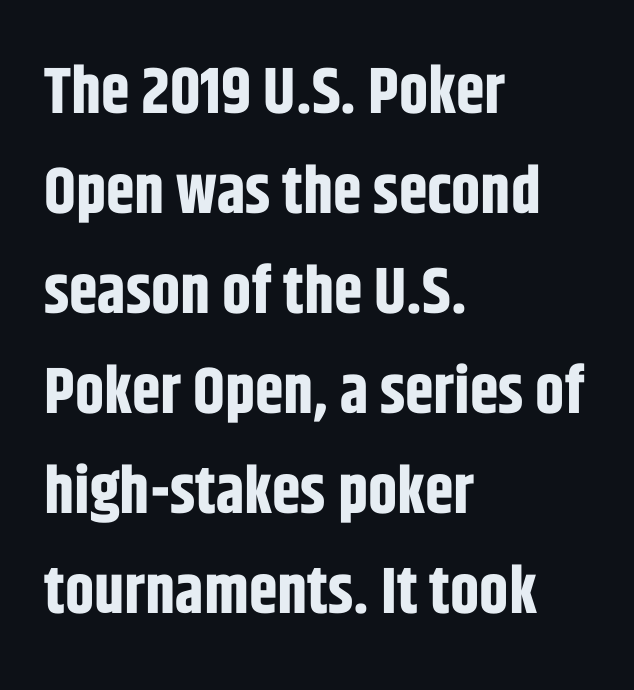
Caption: multi-line text, flush left, ragged right. Heavy, bold letterforms. Looks like regular typesetting: each glyph gets only the width it needs. A typesetter would label this face a sans.
